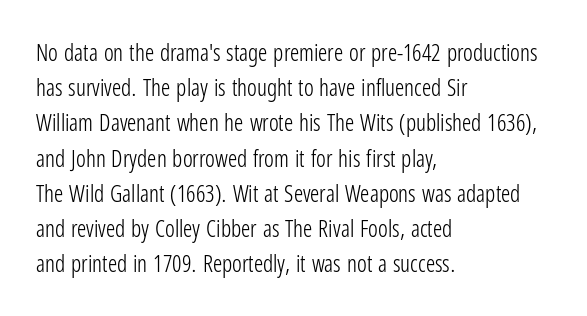
{"italic": "no", "bold": "no", "underline": "no", "align": "left", "line_spacing": "normal", "line_spacing_ratio": 1.53, "letter_spacing": "normal", "letter_spacing_em": 0.0, "glyph_px": 23}
